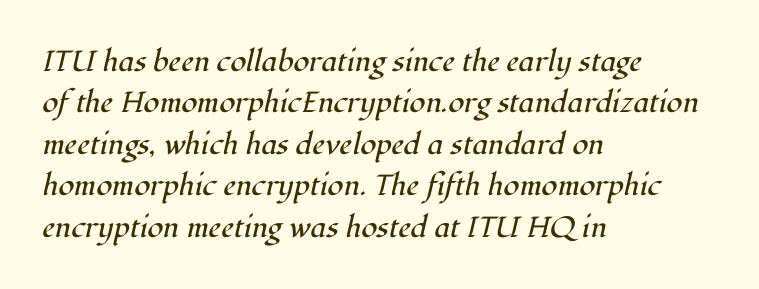
The image shows 29 px regular-weight serif type, italic (leaning right); set left-aligned, normal line spacing (1.43x), normal letter spacing, not underlined; high stroke contrast and a medium x-height.
